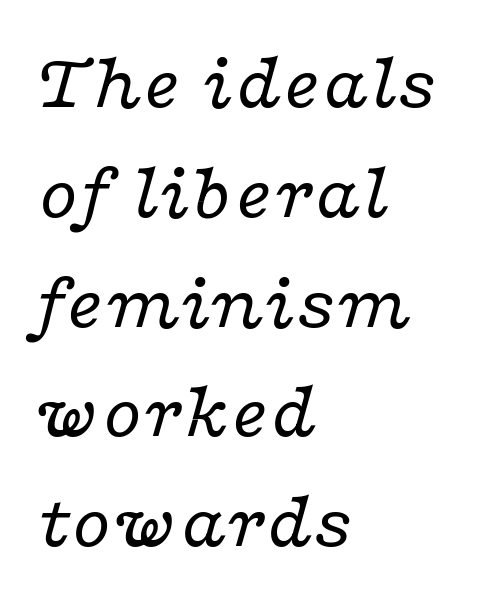
Old-style or modern, the face here clearly has serifs. Spacing between characters is what you'd get straight out of the box. Regarding leading, the lines here are spaced in the standard way. This sample has the flowing, uneven cadence of proportional lettering.
